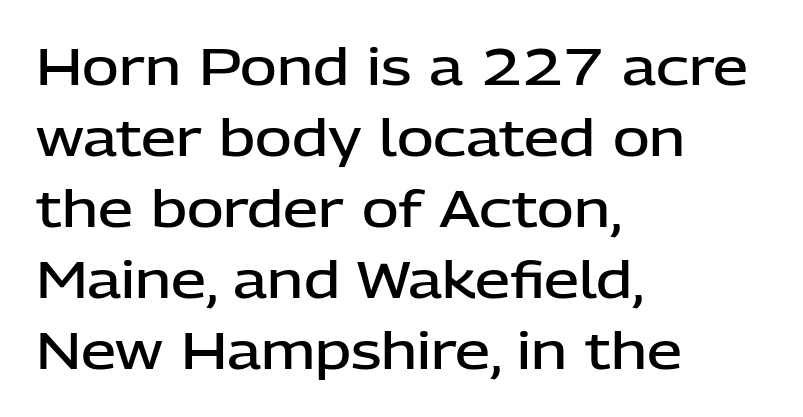
Q: Is the text bold? A: Semi-bold.
Q: Is the text italic (slanted)? A: No, it is upright.
Q: Is the typeface a serif or a sans-serif typeface? A: Sans-serif.
Q: Is the text underlined? A: No.
Q: How is the paragraph aligned? A: Left-aligned.
Q: Is the spacing between letters normal or unusually wide? A: Normal.
Q: Is the spacing between lines tight, normal or loose? A: Normal.
Q: Width (condensed, normal, or wide)? A: Normal.
Q: Stroke contrast? A: Low.
Q: x-height? A: Medium.
Q: Monospaced? A: No.
